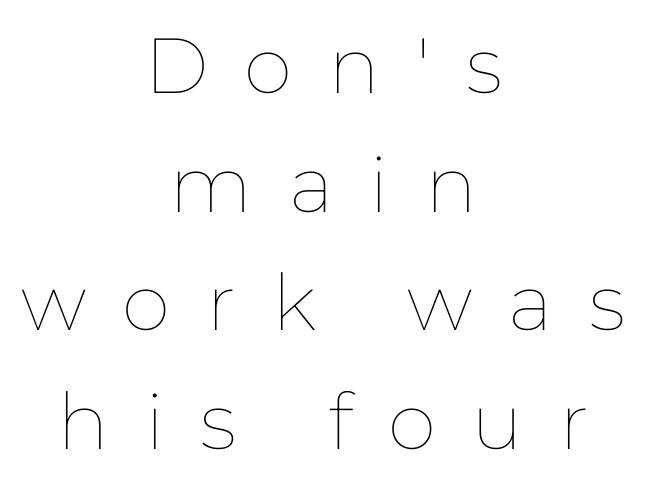
Q: Is the text bold? A: No.
Q: Is the text italic (slanted)? A: No, it is upright.
Q: Is the text underlined? A: No.
Q: How is the paragraph aligned? A: Centered.
Q: Is the spacing between letters normal or unusually wide? A: Unusually wide.
Q: Is the spacing between lines tight, normal or loose? A: Normal.
Q: Width (condensed, normal, or wide)? A: Normal.
Q: Stroke contrast? A: Low.
Q: x-height? A: Medium.
Q: Monospaced? A: No.
